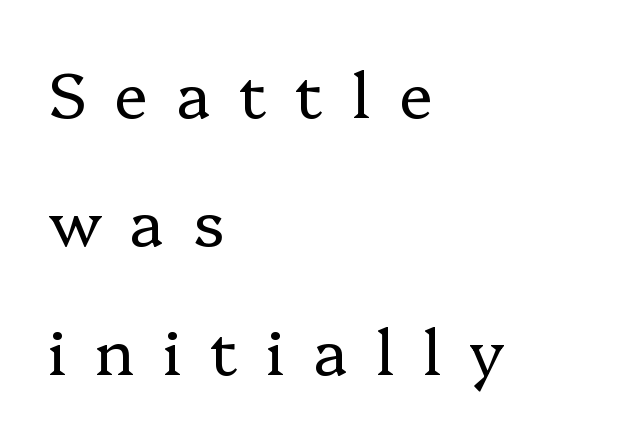
Q: Is the text bold? A: No.
Q: Is the text italic (slanted)? A: No, it is upright.
Q: Is the typeface a serif or a sans-serif typeface? A: Serif.
Q: Is the text underlined? A: No.
Q: How is the paragraph aligned? A: Left-aligned.
Q: Is the spacing between letters normal or unusually wide? A: Unusually wide.
Q: Is the spacing between lines tight, normal or loose? A: Loose.
Q: Width (condensed, normal, or wide)? A: Normal.
Q: Stroke contrast? A: Low.
Q: x-height? A: Medium.
Q: Monospaced? A: No.
